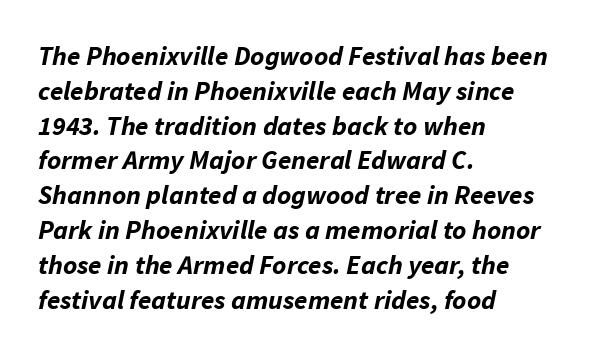
{"italic": "yes", "lean": "right", "slant_degrees": 11, "bold": "yes", "underline": "no", "align": "left", "line_spacing": "normal", "line_spacing_ratio": 1.29, "letter_spacing": "normal", "letter_spacing_em": 0.0, "glyph_px": 27}
